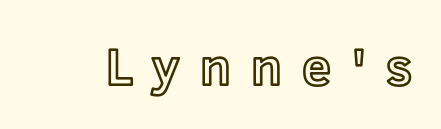
These lines are rendered in a variable-pitch font. Bare-footed words on every line. This sample uses an upright cut, with every glyph sitting square on the baseline. Spacing between characters has been opened up far beyond the box default.
